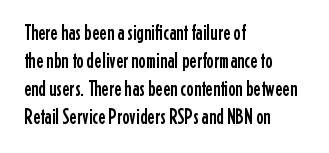
The image shows 22 px text type, upright; set left-aligned, normal line spacing (1.28x), normal letter spacing, not underlined.
